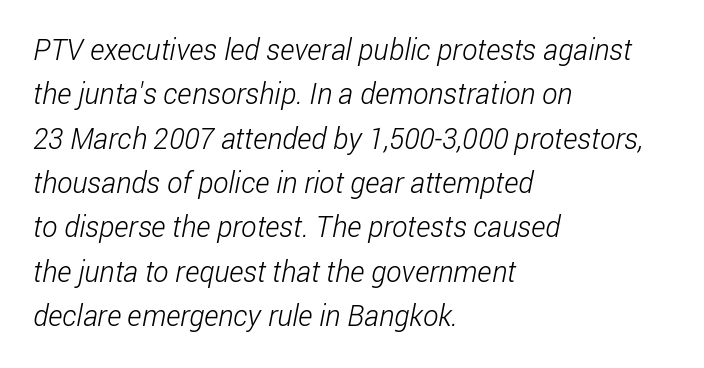
Q: Is the text bold? A: No.
Q: Is the typeface a serif or a sans-serif typeface? A: Sans-serif.
Q: Is the text underlined? A: No.
Q: How is the paragraph aligned? A: Left-aligned.
Q: Is the spacing between letters normal or unusually wide? A: Normal.
Q: Is the spacing between lines tight, normal or loose? A: Normal.
Q: Width (condensed, normal, or wide)? A: Condensed.
Q: Stroke contrast? A: Low.
Q: x-height? A: Medium.
Q: Monospaced? A: No.
